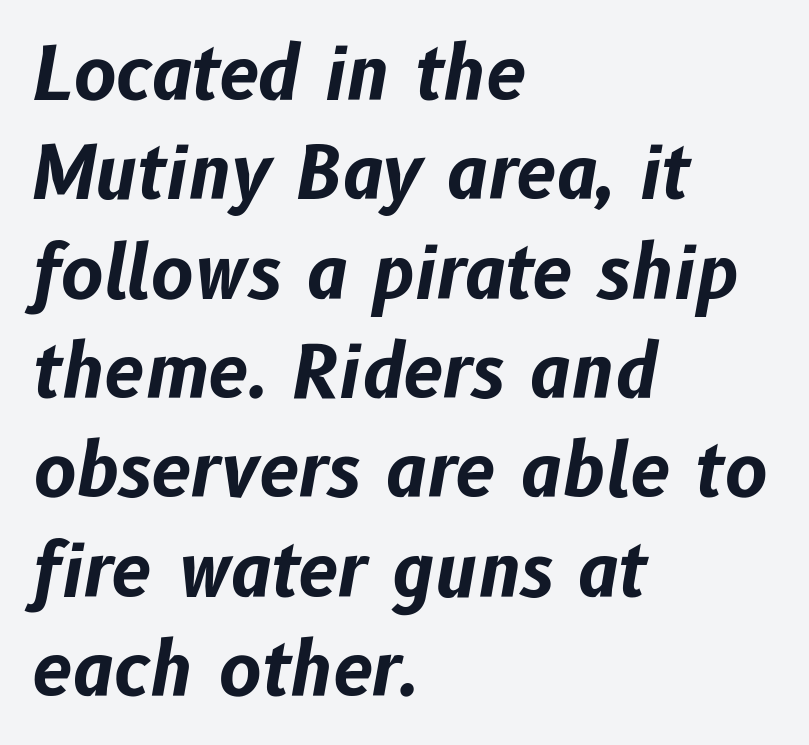
Strong, thick strokes mark this as bold type. The passage shown stacks its lines at a standard gap. Letters rest on an invisible, unmarked baseline. The text block is weighted toward the left margin, trailing off unevenly rightward.
